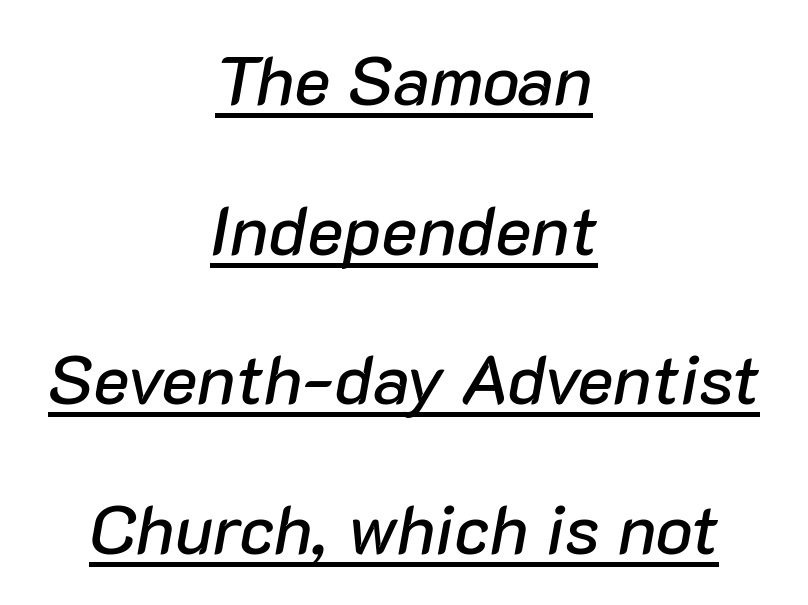
The image shows 69 px text type, italic (leaning right); set centered, loose line spacing (2.17x), normal letter spacing, underlined; low stroke contrast and a medium x-height.
